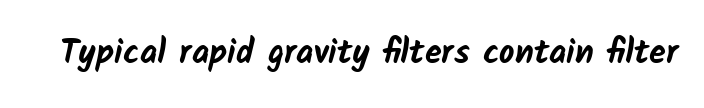
Q: Is the text bold? A: Yes.
Q: Is the typeface a serif or a sans-serif typeface? A: Sans-serif.
Q: Is the text underlined? A: No.
Q: Is the spacing between letters normal or unusually wide? A: Normal.
Q: Width (condensed, normal, or wide)? A: Normal.
Q: Stroke contrast? A: Low.
Q: x-height? A: Medium.
Q: Monospaced? A: No.
